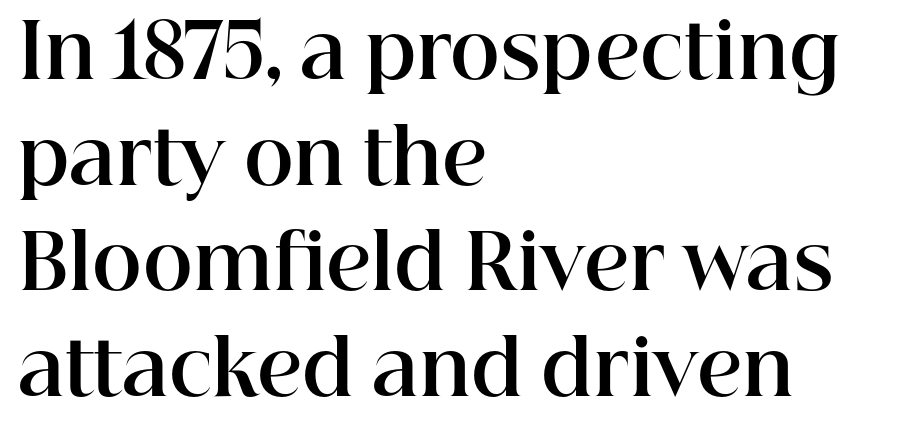
{"serif": "yes", "italic": "no", "bold": "yes", "weight": "bold", "width": "normal", "stroke_contrast": "high", "x_height": "medium", "monospaced": "no", "underline": "no", "align": "left", "line_spacing": "normal", "line_spacing_ratio": 1.39, "letter_spacing": "normal", "letter_spacing_em": 0.0, "glyph_px": 76}
